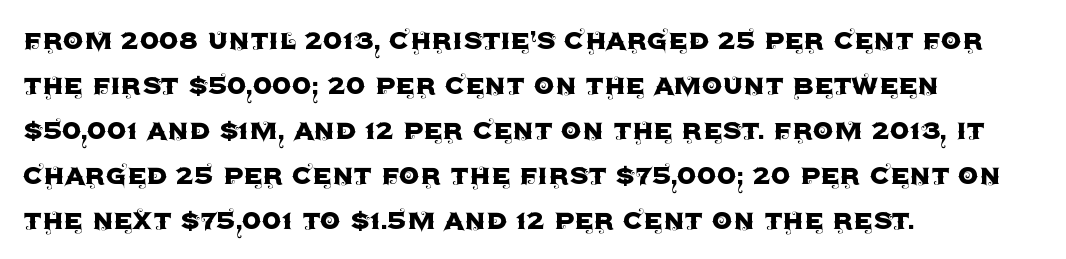
The image shows 33 px sans-serif type, upright; set left-aligned, normal line spacing (1.36x), normal letter spacing, not underlined; a large x-height.
